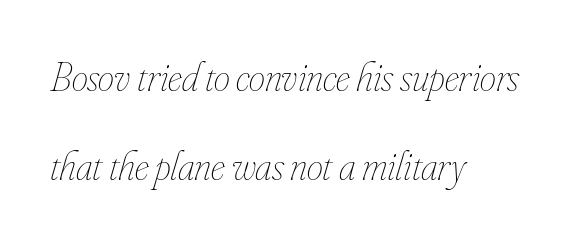
Q: Is the text bold? A: No.
Q: Is the text italic (slanted)? A: Yes, it leans right by about 16 degrees.
Q: Is the text underlined? A: No.
Q: How is the paragraph aligned? A: Left-aligned.
Q: Is the spacing between letters normal or unusually wide? A: Normal.
Q: Is the spacing between lines tight, normal or loose? A: Loose.
Q: Width (condensed, normal, or wide)? A: Condensed.
Q: Stroke contrast? A: Low.
Q: x-height? A: Small.
Q: Monospaced? A: No.
